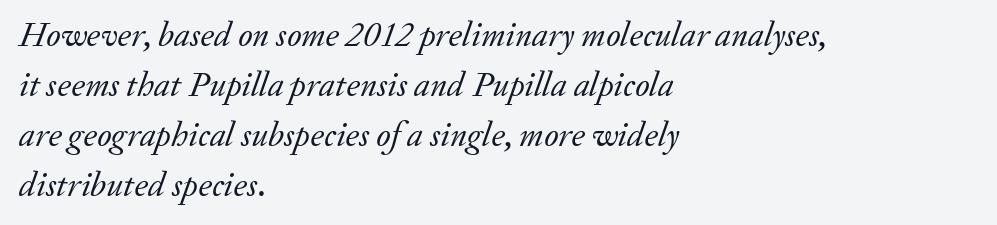
Q: Is the text bold? A: No.
Q: Is the text italic (slanted)? A: Yes, it leans right by about 20 degrees.
Q: Is the typeface a serif or a sans-serif typeface? A: Serif.
Q: Is the text underlined? A: No.
Q: How is the paragraph aligned? A: Left-aligned.
Q: Is the spacing between letters normal or unusually wide? A: Normal.
Q: Is the spacing between lines tight, normal or loose? A: Normal.
Q: Width (condensed, normal, or wide)? A: Normal.
Q: Stroke contrast? A: Low.
Q: x-height? A: Small.
Q: Monospaced? A: No.
